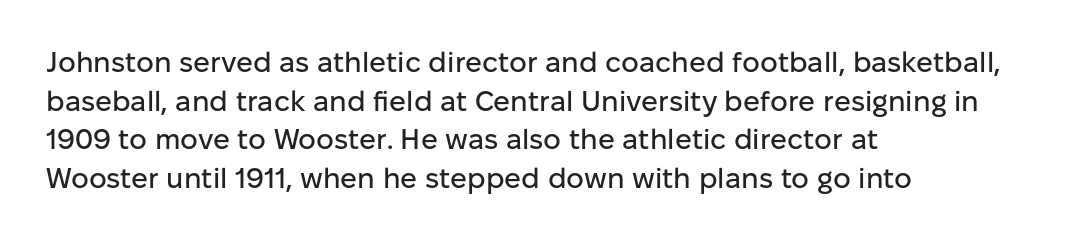
Q: Is the text italic (slanted)? A: No, it is upright.
Q: Is the typeface a serif or a sans-serif typeface? A: Sans-serif.
Q: Is the text underlined? A: No.
Q: How is the paragraph aligned? A: Left-aligned.
Q: Is the spacing between letters normal or unusually wide? A: Normal.
Q: Is the spacing between lines tight, normal or loose? A: Normal.
Q: Width (condensed, normal, or wide)? A: Normal.
Q: Stroke contrast? A: Low.
Q: x-height? A: Medium.
Q: Monospaced? A: No.
